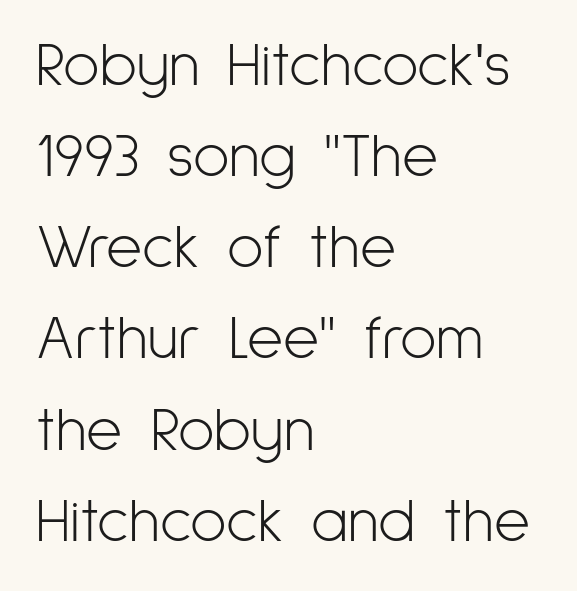
The image shows 62 px light, condensed sans-serif type, upright; set left-aligned, normal line spacing (1.47x), normal letter spacing, not underlined; low stroke contrast and a medium x-height.
